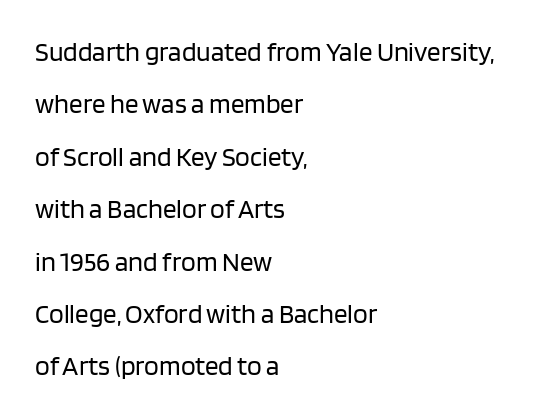
Q: Is the text bold? A: No.
Q: Is the text italic (slanted)? A: No, it is upright.
Q: Is the text underlined? A: No.
Q: How is the paragraph aligned? A: Left-aligned.
Q: Is the spacing between letters normal or unusually wide? A: Normal.
Q: Is the spacing between lines tight, normal or loose? A: Loose.
